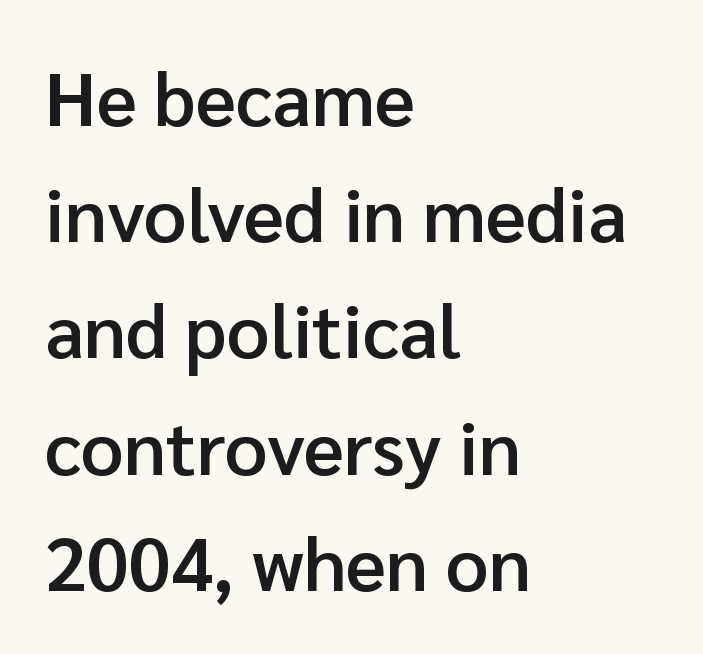
Q: Is the text bold? A: Semi-bold.
Q: Is the text italic (slanted)? A: No, it is upright.
Q: Is the typeface a serif or a sans-serif typeface? A: Sans-serif.
Q: Is the text underlined? A: No.
Q: How is the paragraph aligned? A: Left-aligned.
Q: Is the spacing between letters normal or unusually wide? A: Normal.
Q: Is the spacing between lines tight, normal or loose? A: Normal.
Q: Width (condensed, normal, or wide)? A: Normal.
Q: Stroke contrast? A: Low.
Q: x-height? A: Medium.
Q: Monospaced? A: No.
